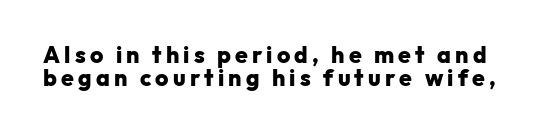
The image shows 23 px bold type, upright; set tight line spacing (0.99x), not underlined.
